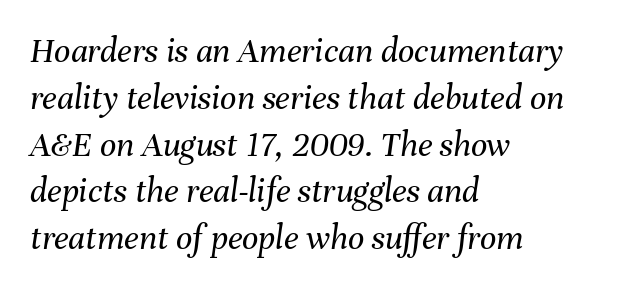
{"italic": "yes", "lean": "right", "slant_degrees": 8, "bold": "no", "weight": "regular", "width": "normal", "stroke_contrast": "medium", "x_height": "medium", "monospaced": "no", "underline": "no", "align": "left", "line_spacing": "normal", "line_spacing_ratio": 1.3, "letter_spacing": "normal", "letter_spacing_em": 0.0, "glyph_px": 36}
